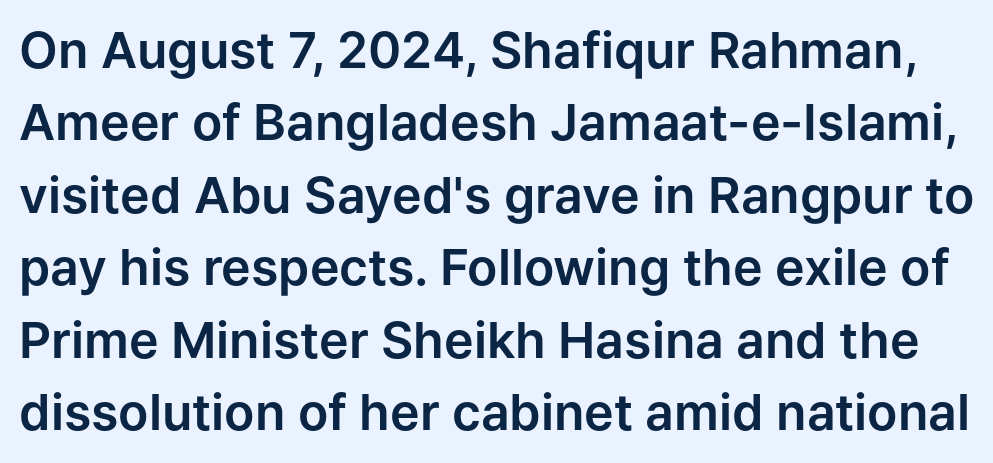
{"serif": "no", "italic": "no", "width": "normal", "stroke_contrast": "low", "x_height": "medium", "monospaced": "no", "underline": "no", "line_spacing": "normal", "line_spacing_ratio": 1.45, "letter_spacing": "normal", "letter_spacing_em": 0.0, "glyph_px": 50}
